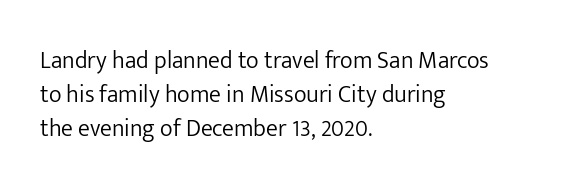
{"italic": "no", "bold": "no", "underline": "no", "align": "left", "line_spacing": "normal", "line_spacing_ratio": 1.42, "letter_spacing": "normal", "letter_spacing_em": 0.0, "glyph_px": 24}
